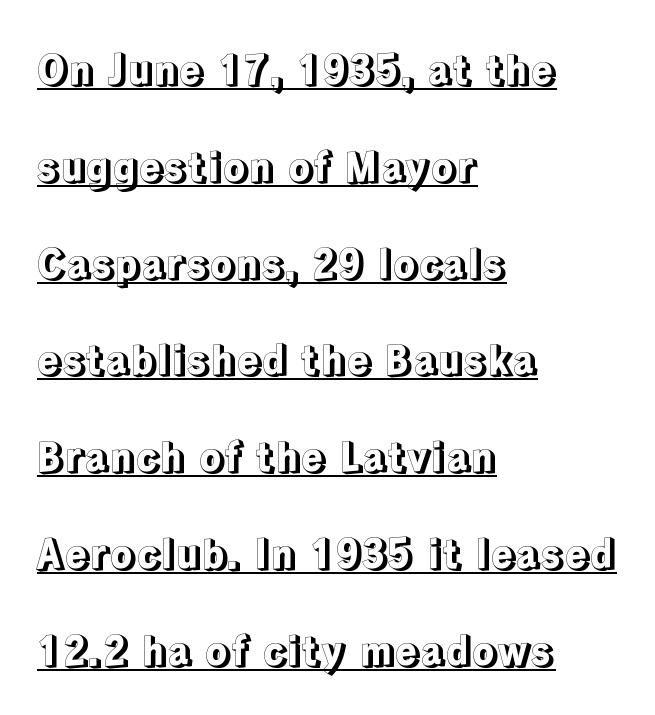
{"italic": "no", "width": "normal", "x_height": "medium", "monospaced": "no", "underline": "yes", "align": "left", "line_spacing": "loose", "line_spacing_ratio": 2.36, "letter_spacing": "normal", "letter_spacing_em": 0.0, "glyph_px": 41}
